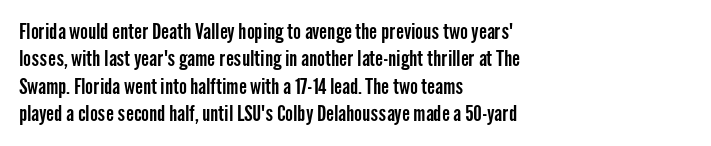
The image shows 21 px text type, upright; set left-aligned, normal line spacing (1.3x), normal letter spacing, not underlined.
